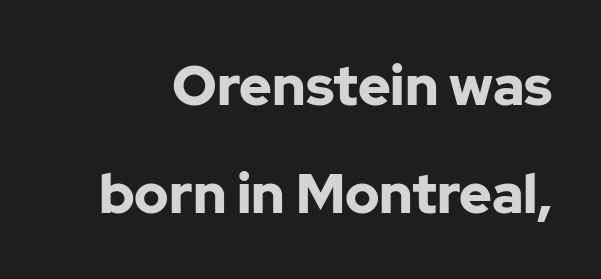
Q: Is the text bold? A: Yes.
Q: Is the text italic (slanted)? A: No, it is upright.
Q: Is the typeface a serif or a sans-serif typeface? A: Sans-serif.
Q: Is the text underlined? A: No.
Q: Is the spacing between letters normal or unusually wide? A: Normal.
Q: Is the spacing between lines tight, normal or loose? A: Loose.
Q: Width (condensed, normal, or wide)? A: Normal.
Q: Stroke contrast? A: Low.
Q: x-height? A: Medium.
Q: Monospaced? A: No.
